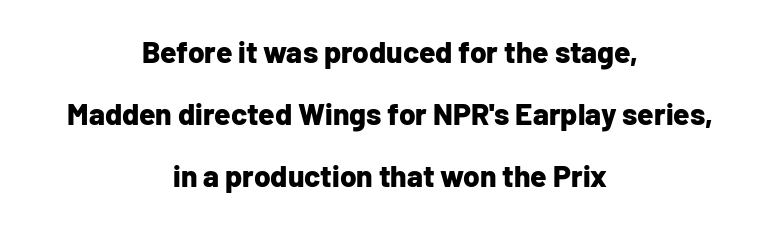
The image shows 30 px bold sans-serif type, upright; set centered, loose line spacing (2.07x), normal letter spacing, not underlined; low stroke contrast and a medium x-height.
